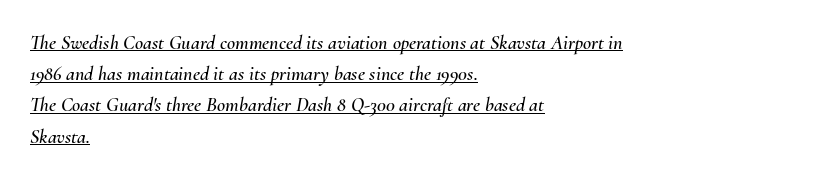
The block of text has a typical density, with ordinary space between rows. The face used here has a pronounced slope to its letters. The setting favours the left margin, as ordinary paragraphs usually do. Characters follow at the spacing the type designer built in.
